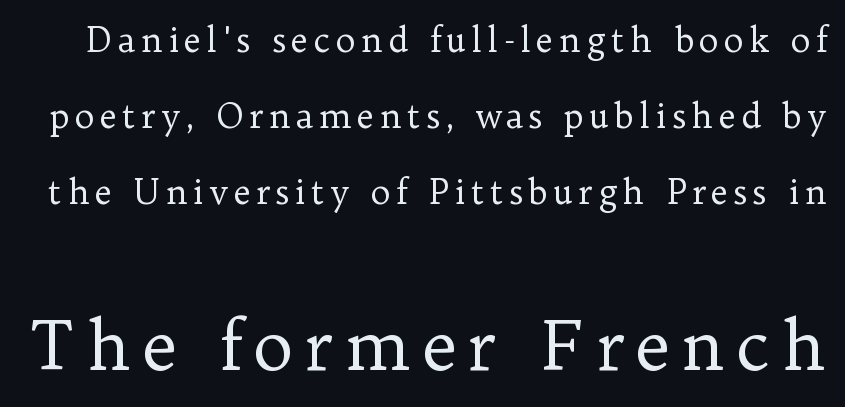
Q: Is the text bold? A: No.
Q: Is the text italic (slanted)? A: No, it is upright.
Q: Is the typeface a serif or a sans-serif typeface? A: Serif.
Q: Is the text underlined? A: No.
Q: Is the spacing between lines tight, normal or loose? A: Loose.
Q: Which block of text is set in a larger size, the first (top) or the second (bottom)? A: The second (bottom) one.
Q: Width (condensed, normal, or wide)? A: Normal.
Q: Stroke contrast? A: Low.
Q: x-height? A: Medium.
Q: Monospaced? A: No.
